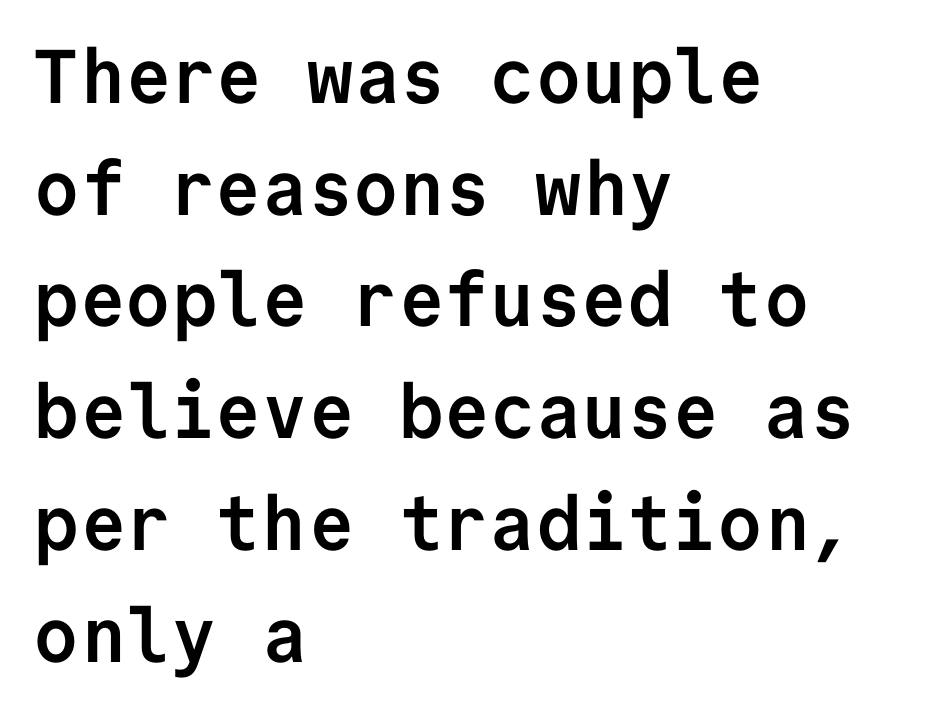
Q: Is the text bold? A: Yes.
Q: Is the text italic (slanted)? A: No, it is upright.
Q: Is the typeface a serif or a sans-serif typeface? A: Sans-serif.
Q: Is the text underlined? A: No.
Q: How is the paragraph aligned? A: Left-aligned.
Q: Is the spacing between letters normal or unusually wide? A: Normal.
Q: Is the spacing between lines tight, normal or loose? A: Normal.
Q: Width (condensed, normal, or wide)? A: Normal.
Q: Stroke contrast? A: Low.
Q: x-height? A: Medium.
Q: Monospaced? A: Yes.
